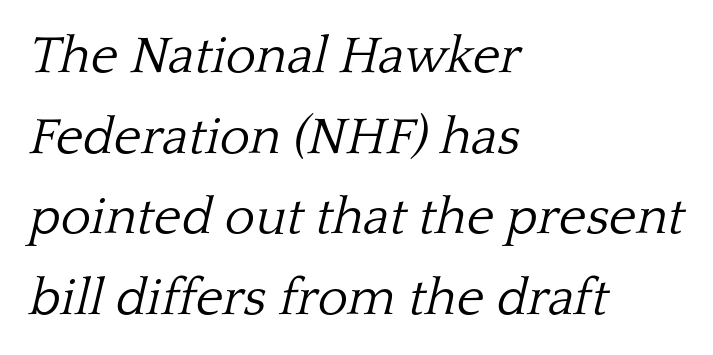
You could not count columns in this text — the font is proportionally spaced. A normal amount of white space separates one row of letters from the next. The compositor pushed each line to the left boundary. The specimen omits any rule beneath the text block's lines. The face used here has a pronounced slope to its letters. Little horizontal feet cap the strokes, marking this as serif type.
